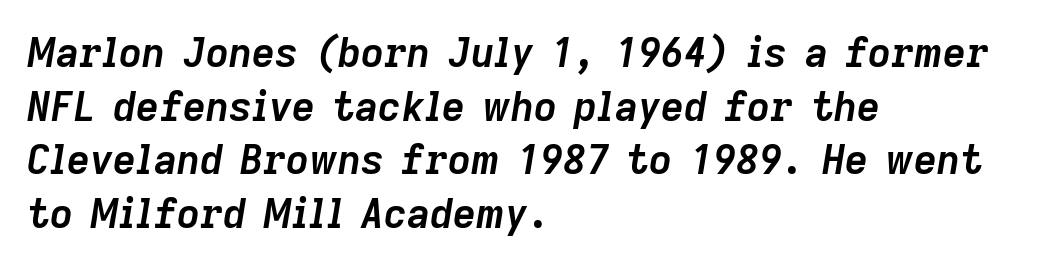
{"italic": "yes", "lean": "right", "slant_degrees": 9, "bold": "yes", "weight": "semibold", "width": "normal", "stroke_contrast": "low", "x_height": "medium", "monospaced": "no", "underline": "no", "align": "left", "line_spacing": "normal", "line_spacing_ratio": 1.34, "letter_spacing": "normal", "letter_spacing_em": 0.0, "glyph_px": 40}
